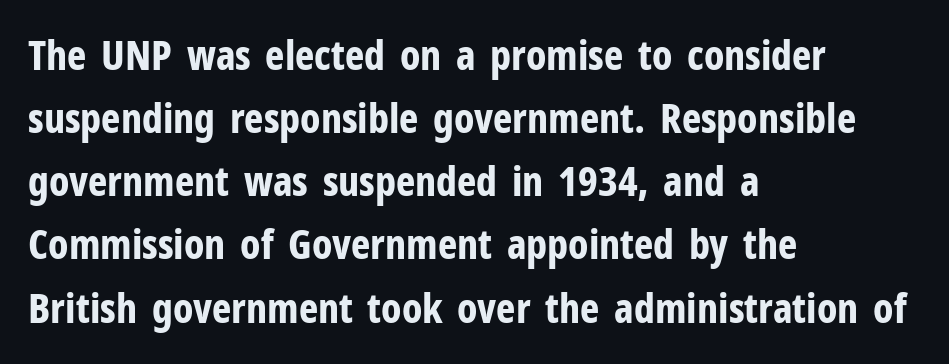
The image shows 41 px bold, condensed sans-serif type, upright; set left-aligned, normal line spacing (1.54x), normal letter spacing, not underlined; low stroke contrast and a medium x-height.
